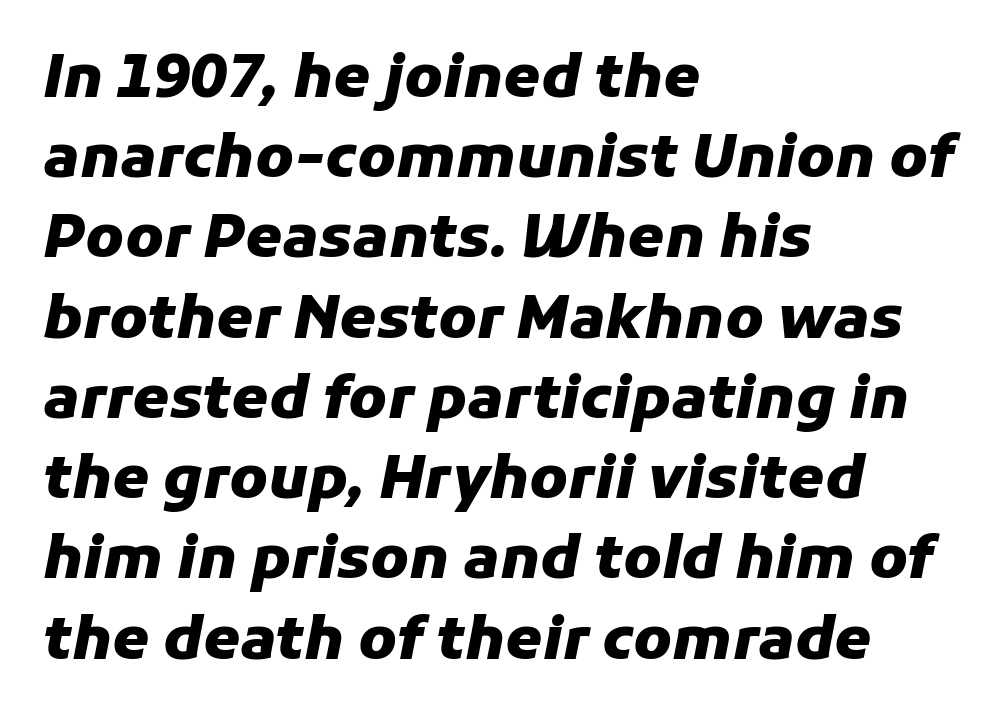
The line texture is even and compact thanks to regular tracking. Reading down the column, the eye jumps a familiar distance to each next line. Each line starts at the same left margin while the right side varies. Is the type slanted? Yes — the strokes lean at a clear angle. These lines are rendered in a variable-pitch font. Weight: bold.
